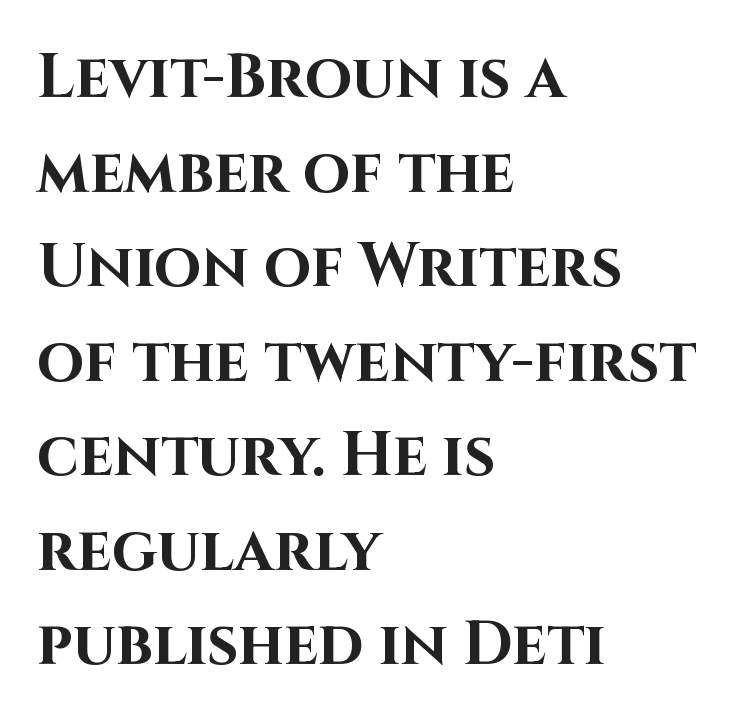
Q: Is the text bold? A: Yes.
Q: Is the text italic (slanted)? A: No, it is upright.
Q: Is the typeface a serif or a sans-serif typeface? A: Sans-serif.
Q: Is the text underlined? A: No.
Q: How is the paragraph aligned? A: Left-aligned.
Q: Is the spacing between letters normal or unusually wide? A: Normal.
Q: Is the spacing between lines tight, normal or loose? A: Normal.
Q: Width (condensed, normal, or wide)? A: Normal.
Q: Stroke contrast? A: High.
Q: x-height? A: Large.
Q: Monospaced? A: No.
